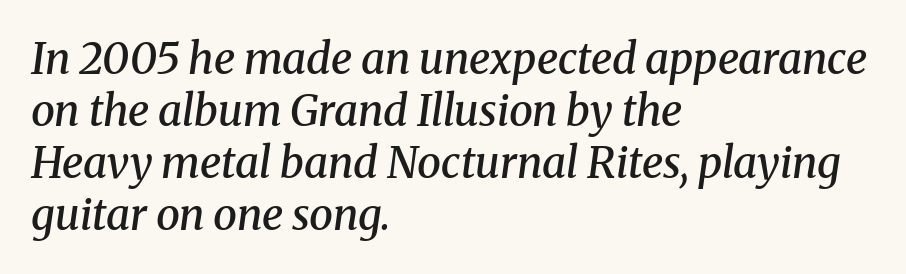
{"serif": "yes", "italic": "yes", "lean": "right", "slant_degrees": 8, "bold": "semi", "weight": "semibold", "width": "normal", "stroke_contrast": "medium", "x_height": "medium", "monospaced": "no", "underline": "no", "align": "left", "line_spacing_ratio": 1.21, "letter_spacing": "normal", "letter_spacing_em": 0.0, "glyph_px": 43}
